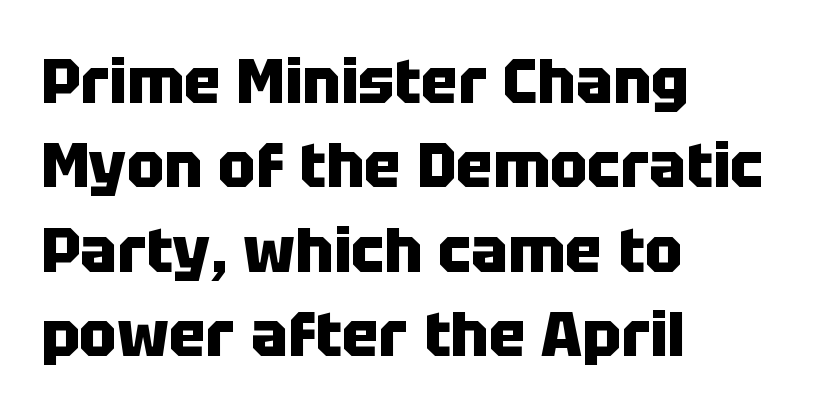
Q: Is the text bold? A: Yes.
Q: Is the text italic (slanted)? A: No, it is upright.
Q: Is the typeface a serif or a sans-serif typeface? A: Sans-serif.
Q: Is the text underlined? A: No.
Q: How is the paragraph aligned? A: Left-aligned.
Q: Is the spacing between letters normal or unusually wide? A: Normal.
Q: Is the spacing between lines tight, normal or loose? A: Normal.
Q: Width (condensed, normal, or wide)? A: Normal.
Q: Stroke contrast? A: Low.
Q: x-height? A: Large.
Q: Monospaced? A: No.
